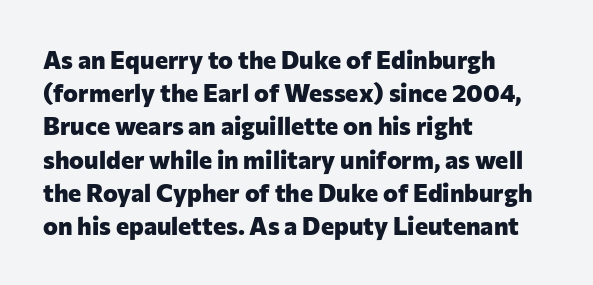
One-word summary of the alignment: left. Compared with an ordinary text face, these strokes are far heavier — a full bold. Interline gaps are of average width in this sample. Letter spacing: default. The baseline area is clear. The letters stand upright; this is a roman face.
